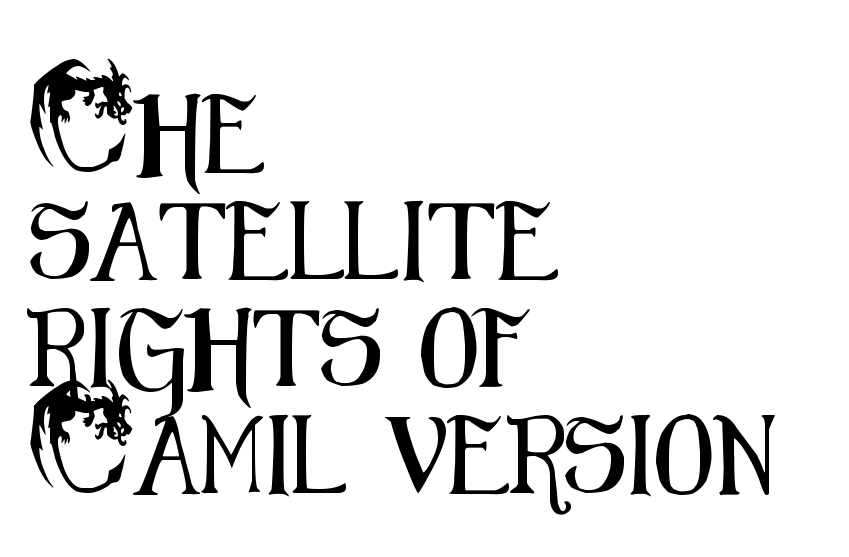
The image shows 78 px condensed sans-serif type, upright; set left-aligned, normal line spacing (1.37x), normal letter spacing, not underlined; medium stroke contrast and a small x-height.
